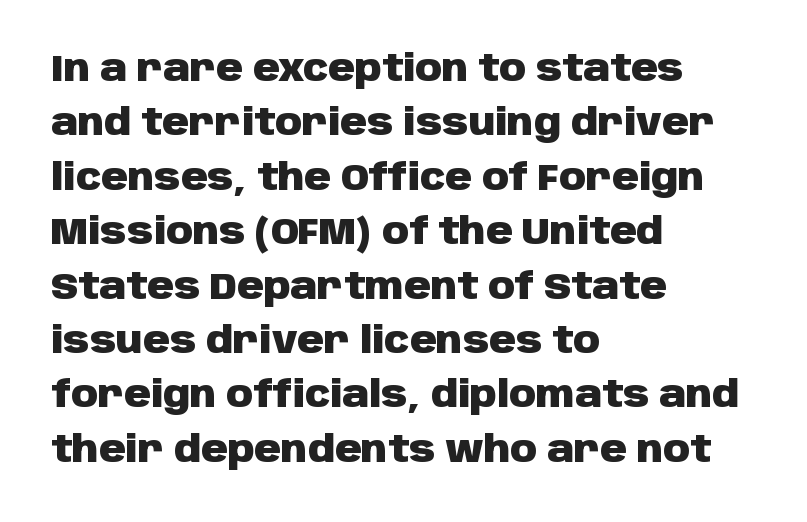
{"serif": "no", "italic": "no", "bold": "yes", "weight": "heavy", "width": "normal", "stroke_contrast": "low", "x_height": "large", "monospaced": "no", "underline": "no", "align": "left", "line_spacing": "normal", "line_spacing_ratio": 1.47, "letter_spacing": "normal", "letter_spacing_em": 0.0, "glyph_px": 37}
